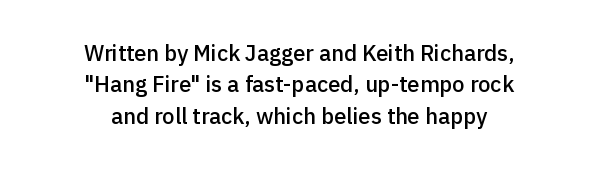
The image shows 22 px text type, upright; set centered, normal line spacing (1.43x), normal letter spacing, not underlined.
